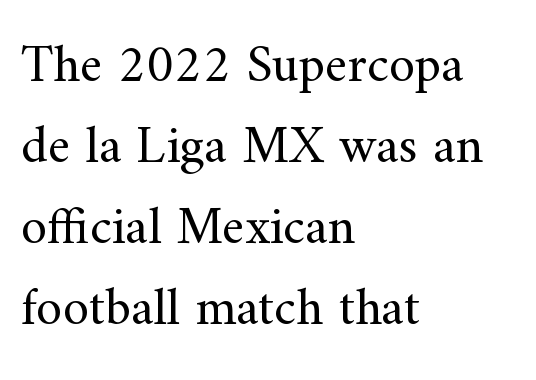
Q: Is the text bold? A: No.
Q: Is the text italic (slanted)? A: No, it is upright.
Q: Is the typeface a serif or a sans-serif typeface? A: Serif.
Q: Is the text underlined? A: No.
Q: How is the paragraph aligned? A: Left-aligned.
Q: Is the spacing between letters normal or unusually wide? A: Normal.
Q: Is the spacing between lines tight, normal or loose? A: Normal.
Q: Width (condensed, normal, or wide)? A: Normal.
Q: Stroke contrast? A: Medium.
Q: x-height? A: Small.
Q: Monospaced? A: No.
